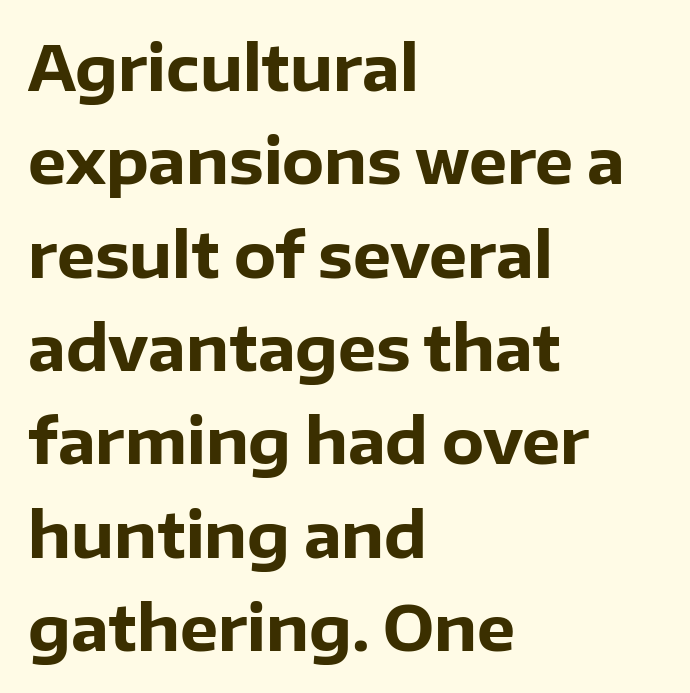
{"serif": "no", "italic": "no", "bold": "yes", "weight": "heavy", "width": "normal", "stroke_contrast": "low", "x_height": "medium", "monospaced": "no", "underline": "no", "align": "left", "line_spacing": "normal", "line_spacing_ratio": 1.53, "letter_spacing": "normal", "letter_spacing_em": 0.0, "glyph_px": 61}
